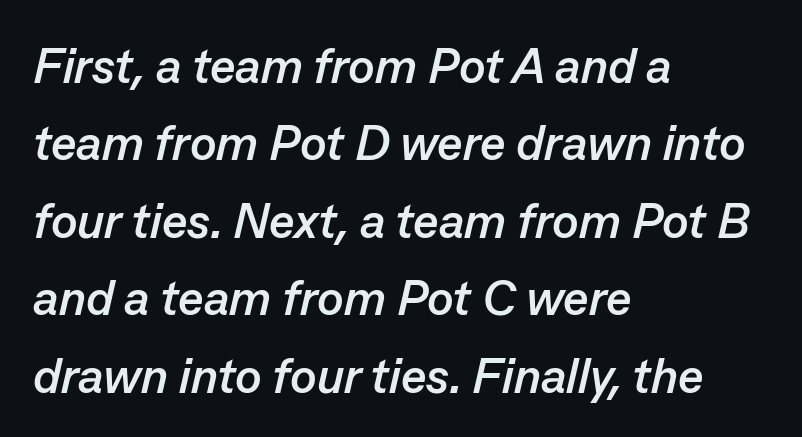
This sample uses plain, unmodified letter spacing. The passage shown leans; its letterforms are oblique. How would I describe the line gaps? Plain and ordinary. This sample is left-justified, so line endings fall wherever the words run out. No word sits above an underline. These lines are rendered in a variable-pitch font.
